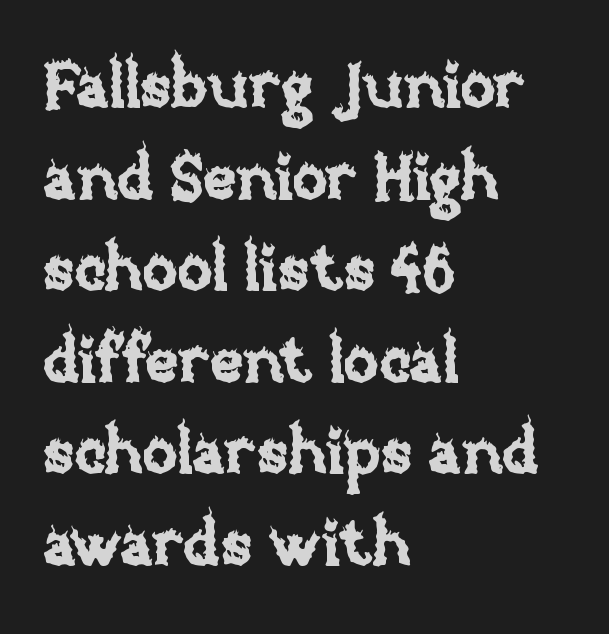
{"italic": "no", "width": "normal", "stroke_contrast": "low", "x_height": "large", "monospaced": "no", "underline": "no", "align": "left", "line_spacing": "normal", "line_spacing_ratio": 1.43, "letter_spacing": "normal", "letter_spacing_em": 0.0, "glyph_px": 64}
